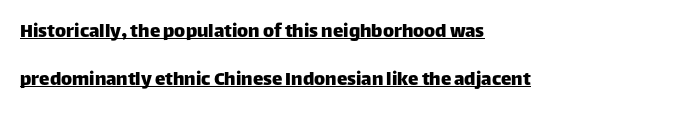
The image shows 21 px text type, upright; set left-aligned, loose line spacing (2.28x), normal letter spacing, underlined.
